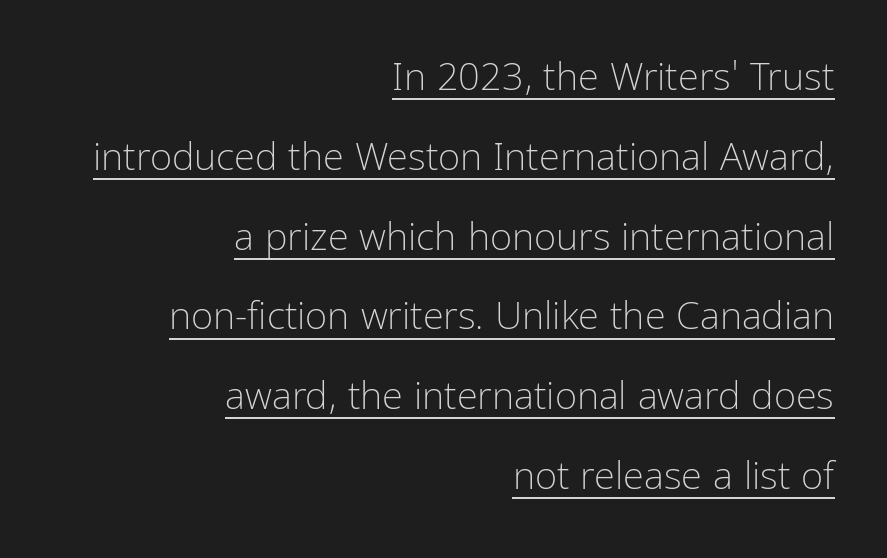
Q: Is the text bold? A: No.
Q: Is the text italic (slanted)? A: No, it is upright.
Q: Is the typeface a serif or a sans-serif typeface? A: Sans-serif.
Q: Is the text underlined? A: Yes.
Q: How is the paragraph aligned? A: Right-aligned.
Q: Is the spacing between letters normal or unusually wide? A: Normal.
Q: Is the spacing between lines tight, normal or loose? A: Loose.
Q: Width (condensed, normal, or wide)? A: Condensed.
Q: Stroke contrast? A: Low.
Q: x-height? A: Medium.
Q: Monospaced? A: No.
